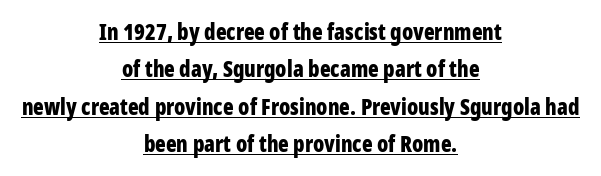
Q: Is the text bold? A: Yes.
Q: Is the text italic (slanted)? A: No, it is upright.
Q: Is the text underlined? A: Yes.
Q: How is the paragraph aligned? A: Centered.
Q: Is the spacing between letters normal or unusually wide? A: Normal.
Q: Is the spacing between lines tight, normal or loose? A: Normal.
